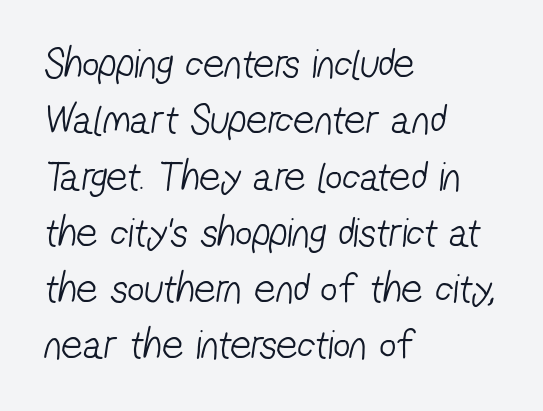
The image shows 42 px light, condensed sans-serif type; set left-aligned, normal line spacing (1.34x), normal letter spacing, not underlined; low stroke contrast and a medium x-height.
